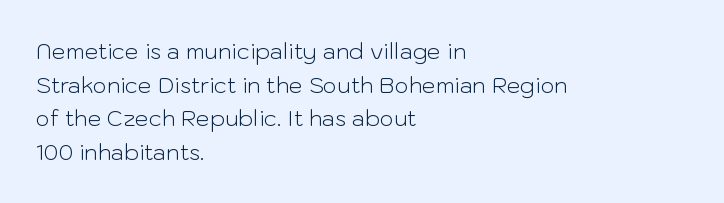
Unbolded letterforms with no extra heft. The letterforms sit shoulder to shoulder at normal distance. Line spacing here is normal. Glance below the letters and you will spot only blank space. Visually the block forms a straight wall on the left and a jagged coastline on the right.
